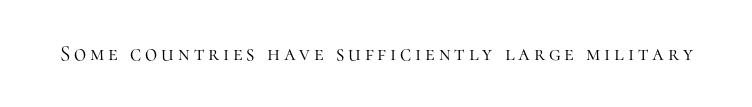
Q: Is the text bold? A: No.
Q: Is the text italic (slanted)? A: No, it is upright.
Q: Is the text underlined? A: No.
